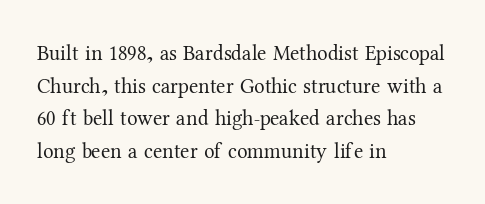
The image shows 21 px text type, upright; set left-aligned, normal line spacing (1.55x), normal letter spacing, not underlined.
